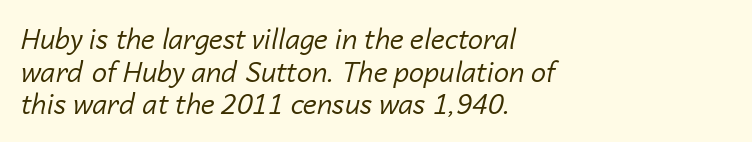
The image shows 27 px text type, italic (leaning right); set left-aligned, line spacing 1.21x, normal letter spacing, not underlined.
